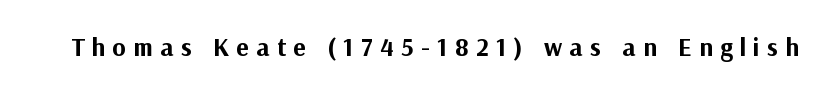
{"italic": "no", "bold": "yes", "underline": "no", "letter_spacing": "wide", "letter_spacing_em": 0.28, "glyph_px": 26}
